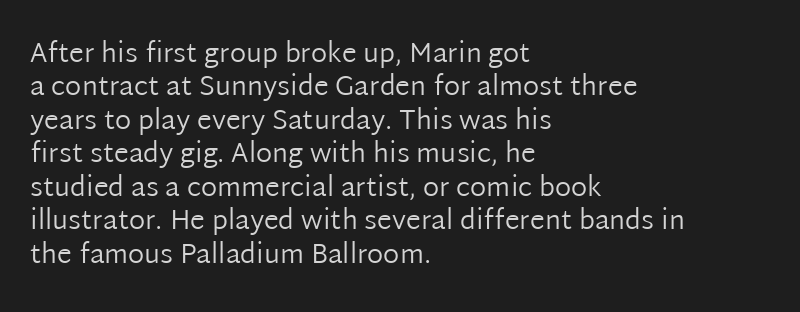
No letter is thick-stroked: the sample isn't bold. This rendering leaves character spacing at its baseline value. A bare baseline throughout the passage. Line beginnings align vertically; line endings do not. This sample uses an upright cut, with every glyph sitting square on the baseline.
